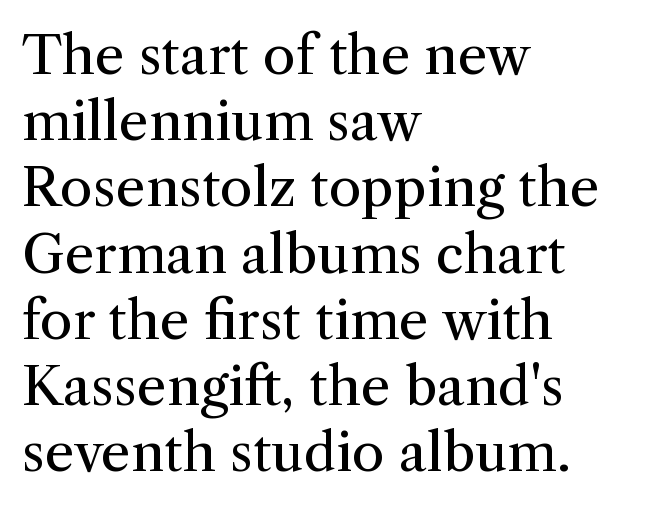
{"serif": "yes", "italic": "no", "bold": "no", "weight": "regular", "width": "normal", "stroke_contrast": "medium", "x_height": "medium", "monospaced": "no", "underline": "no", "align": "left", "line_spacing": "normal", "line_spacing_ratio": 1.25, "letter_spacing": "normal", "letter_spacing_em": 0.0, "glyph_px": 53}
